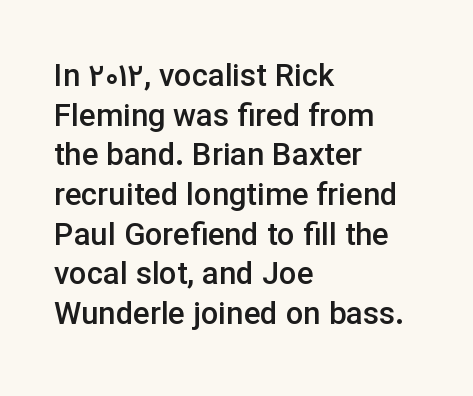
{"serif": "no", "italic": "no", "bold": "semi", "weight": "semibold", "width": "normal", "stroke_contrast": "low", "x_height": "medium", "monospaced": "no", "underline": "no", "align": "left", "line_spacing": "normal", "line_spacing_ratio": 1.28, "letter_spacing": "normal", "letter_spacing_em": 0.0, "glyph_px": 31}
